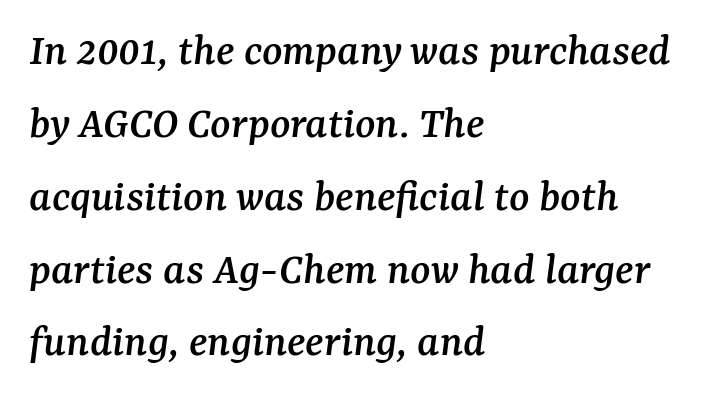
Q: Is the text italic (slanted)? A: Yes, it leans right by about 7 degrees.
Q: Is the typeface a serif or a sans-serif typeface? A: Serif.
Q: Is the text underlined? A: No.
Q: How is the paragraph aligned? A: Left-aligned.
Q: Is the spacing between letters normal or unusually wide? A: Normal.
Q: Is the spacing between lines tight, normal or loose? A: Normal.
Q: Width (condensed, normal, or wide)? A: Normal.
Q: Stroke contrast? A: Medium.
Q: x-height? A: Medium.
Q: Monospaced? A: No.
